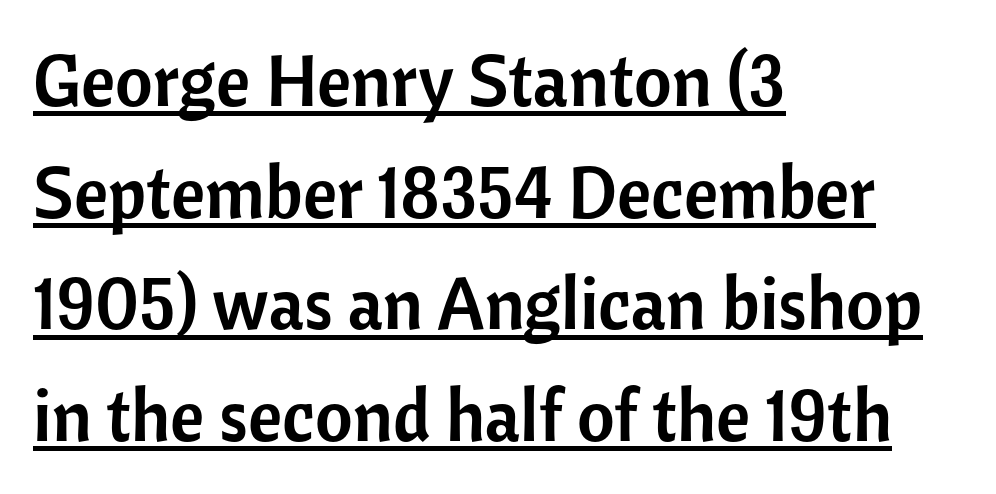
The image shows 73 px sans-serif type, upright; set left-aligned, normal line spacing (1.53x), normal letter spacing, underlined; low stroke contrast and a medium x-height.
